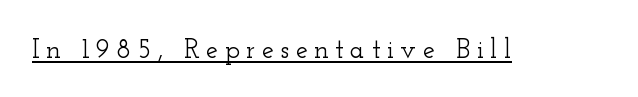
The image shows 27 px text type, upright; set unusually wide letter spacing (+0.24 em), underlined.
